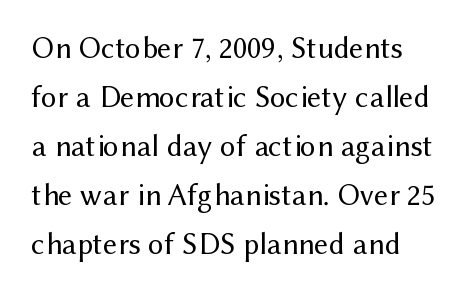
Notice how the stems are strictly vertical — no italics here. Examine the stroke ends and you'll find no serifs. Each letter keeps its own natural width here, so spacing adapts to shape. The font is comparable to plain body text, perhaps lighter. The rag falls on the right side of this text block. Each word holds together tightly as a unit, with standard inter-letter gaps.
